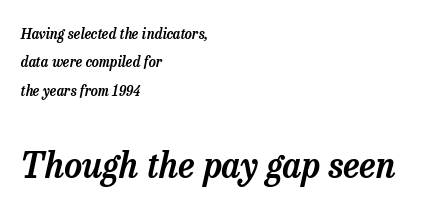
Q: Is the text italic (slanted)? A: Yes, it leans right by about 13 degrees.
Q: Is the typeface a serif or a sans-serif typeface? A: Serif.
Q: Is the text underlined? A: No.
Q: How is the paragraph aligned? A: Left-aligned.
Q: Is the spacing between letters normal or unusually wide? A: Normal.
Q: Is the spacing between lines tight, normal or loose? A: Loose.
Q: Which block of text is set in a larger size, the first (top) or the second (bottom)? A: The second (bottom) one.
Q: Width (condensed, normal, or wide)? A: Normal.
Q: Stroke contrast? A: Low.
Q: x-height? A: Medium.
Q: Monospaced? A: No.
